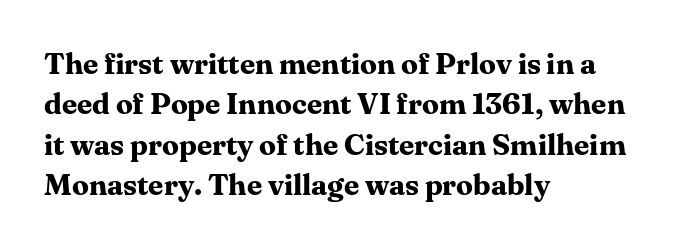
Q: Is the text bold? A: Yes.
Q: Is the text italic (slanted)? A: No, it is upright.
Q: Is the typeface a serif or a sans-serif typeface? A: Serif.
Q: Is the text underlined? A: No.
Q: How is the paragraph aligned? A: Left-aligned.
Q: Is the spacing between letters normal or unusually wide? A: Normal.
Q: Is the spacing between lines tight, normal or loose? A: Normal.
Q: Width (condensed, normal, or wide)? A: Normal.
Q: Stroke contrast? A: Medium.
Q: x-height? A: Medium.
Q: Monospaced? A: No.
